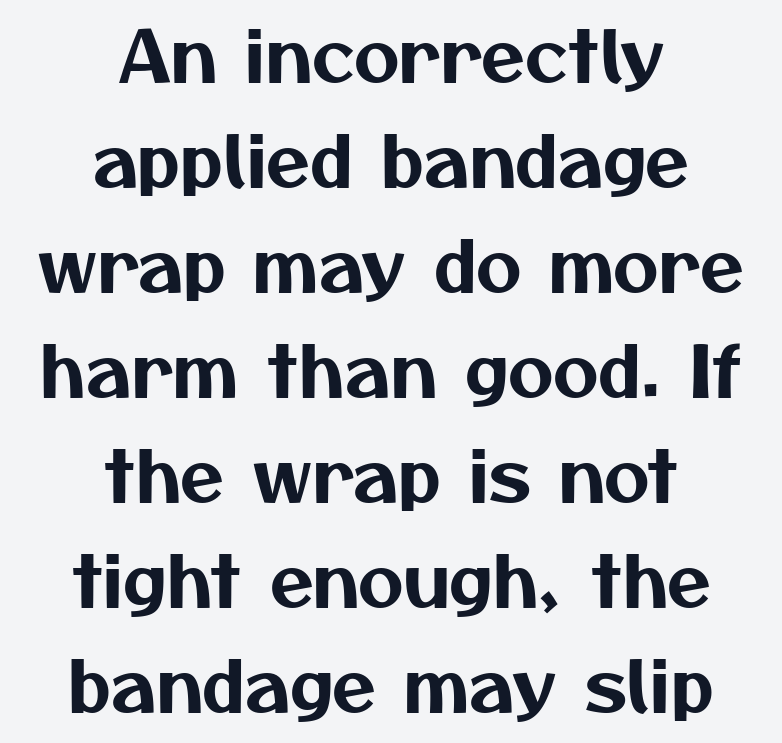
{"serif": "no", "width": "normal", "stroke_contrast": "medium", "x_height": "medium", "monospaced": "no", "underline": "no", "align": "center", "line_spacing": "normal", "line_spacing_ratio": 1.48, "letter_spacing": "normal", "letter_spacing_em": 0.0, "glyph_px": 71}
